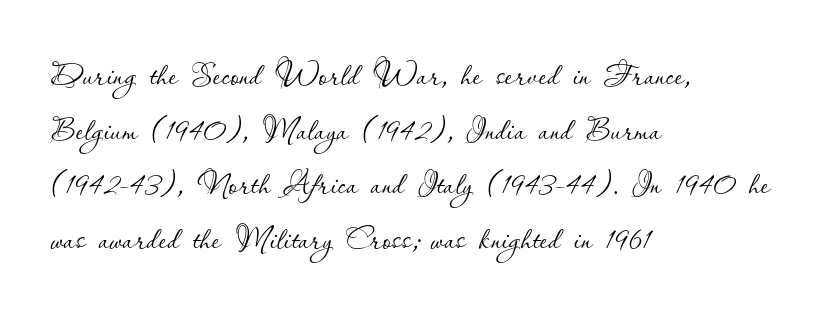
The image shows 43 px thin type; set left-aligned, normal line spacing (1.27x), normal letter spacing, not underlined; low stroke contrast and a small x-height.
